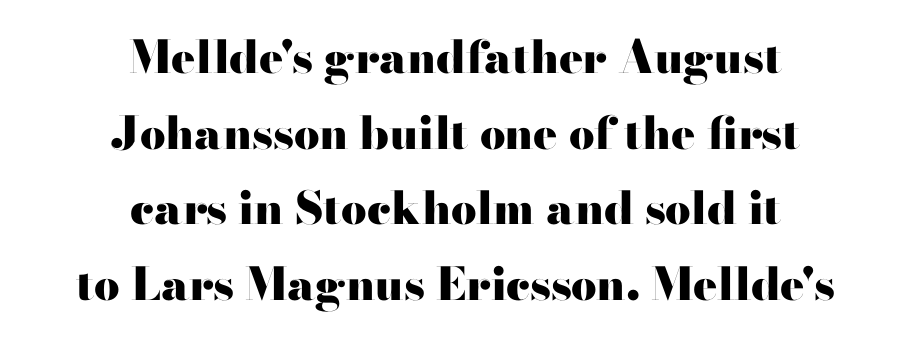
The rendering uses natural spacing where letterforms have individual widths. Characters remain perfectly vertical along every line. Horizontally, the lines are justified to the midpoint only. This rendering employs a face with finishing strokes, i.e., a serif. Honestly, there is no underline to notice here at all.
